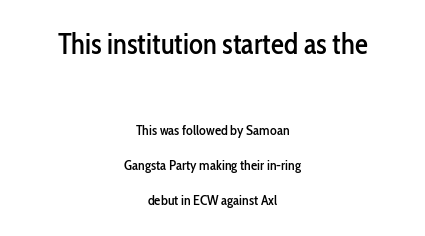
The image shows 29 px condensed sans-serif type, upright; set centered, loose line spacing (2.49x), normal letter spacing, not underlined; the first (top) block is 2.07x larger; low stroke contrast and a medium x-height.
